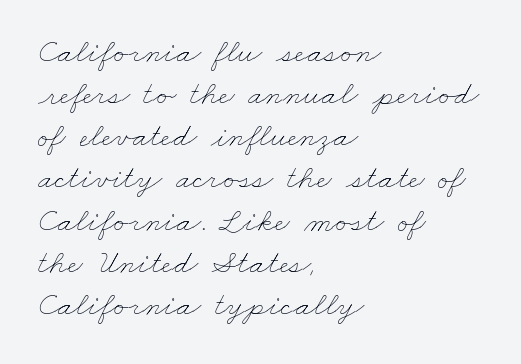
Q: Is the text bold? A: No.
Q: Is the text underlined? A: No.
Q: How is the paragraph aligned? A: Left-aligned.
Q: Is the spacing between letters normal or unusually wide? A: Normal.
Q: Width (condensed, normal, or wide)? A: Wide.
Q: Stroke contrast? A: Low.
Q: x-height? A: Small.
Q: Monospaced? A: No.
